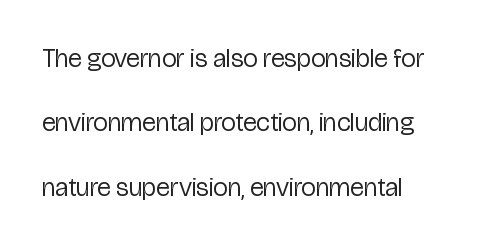
Unbolded letterforms with no extra heft. Any mark beneath the type? The region is blank. The lines are quadded left. Upright lettering throughout. Vertical spacing — loose. You could call the tracking neutral — neither tight nor loose.
